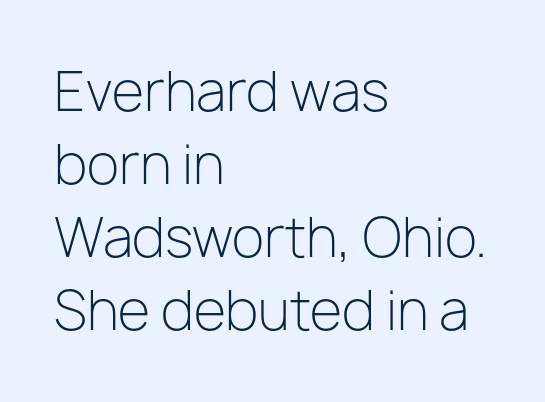
The image shows 53 px light sans-serif type, upright; set left-aligned, normal line spacing (1.38x), normal letter spacing, not underlined; low stroke contrast and a medium x-height.
